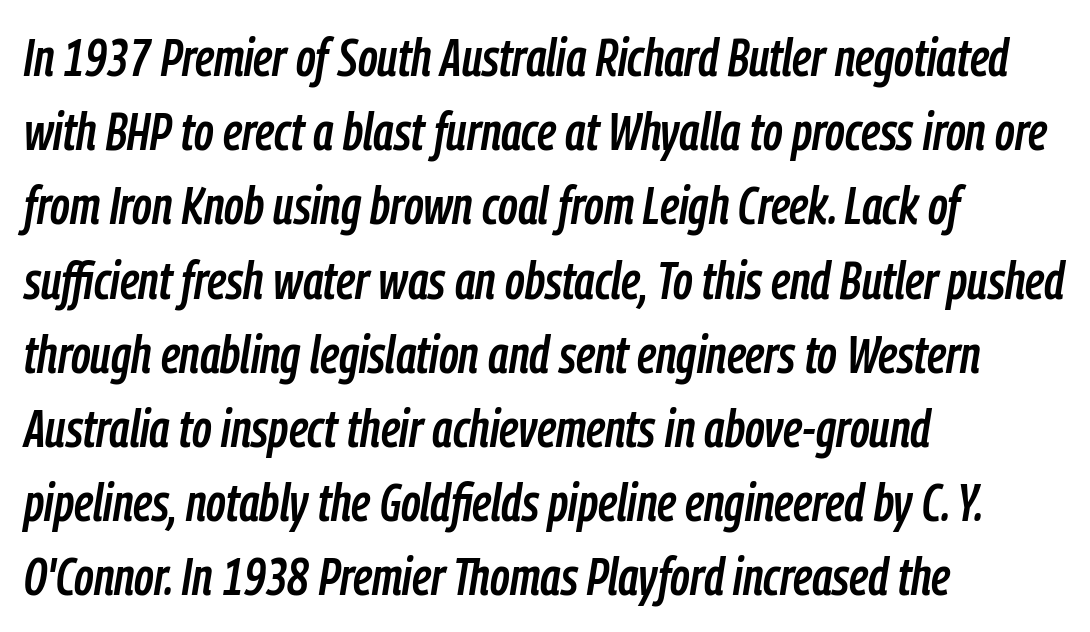
The image shows 53 px condensed type, italic (leaning right); set left-aligned, normal line spacing (1.4x), normal letter spacing, not underlined; low stroke contrast and a medium x-height.
